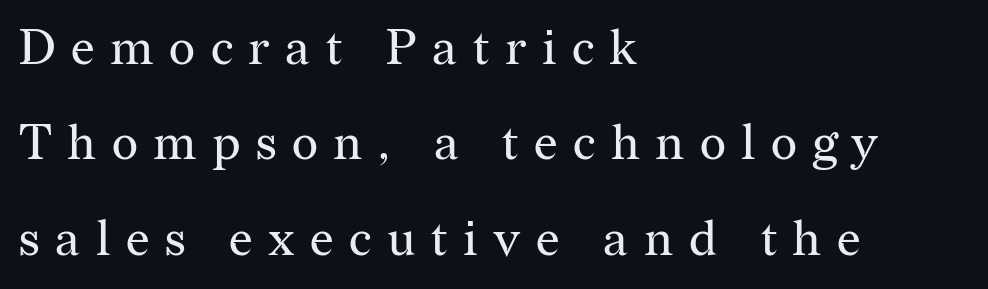
This rendering employs a face with finishing strokes, i.e., a serif. How are the letters spaced? Widely, with obvious added tracking. The weight would be labelled regular, book, light, or lighter still. The vertical gap from one line to the next is large. In CSS terms this would be text-align: left.
